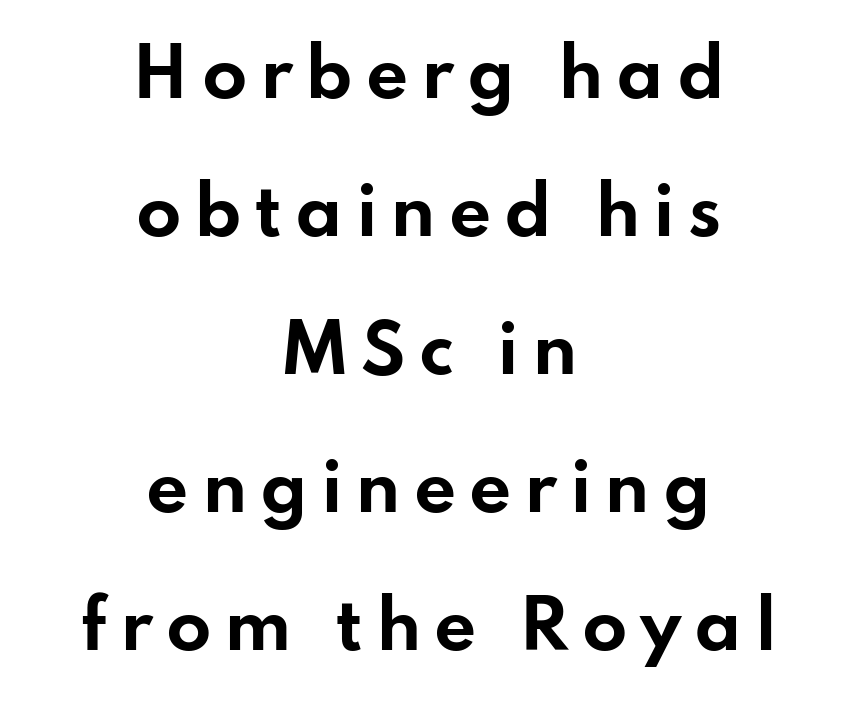
Q: Is the text bold? A: Yes.
Q: Is the text italic (slanted)? A: No, it is upright.
Q: Is the typeface a serif or a sans-serif typeface? A: Sans-serif.
Q: Is the text underlined? A: No.
Q: How is the paragraph aligned? A: Centered.
Q: Is the spacing between lines tight, normal or loose? A: Loose.
Q: Width (condensed, normal, or wide)? A: Wide.
Q: Stroke contrast? A: Low.
Q: x-height? A: Small.
Q: Monospaced? A: No.
